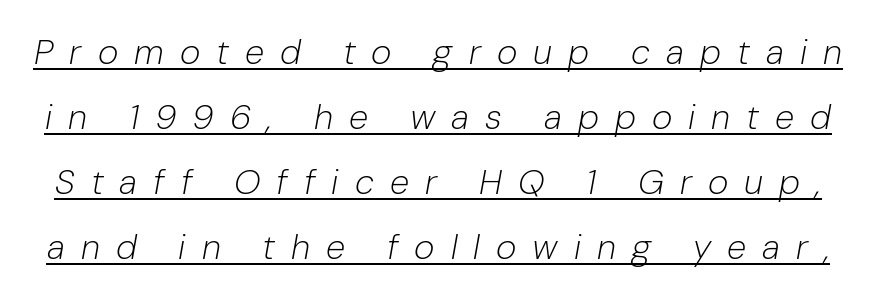
Q: Is the text bold? A: No.
Q: Is the text italic (slanted)? A: Yes, it leans right by about 10 degrees.
Q: Is the text underlined? A: Yes.
Q: Is the spacing between letters normal or unusually wide? A: Unusually wide.
Q: Width (condensed, normal, or wide)? A: Normal.
Q: Stroke contrast? A: Low.
Q: x-height? A: Medium.
Q: Monospaced? A: No.
